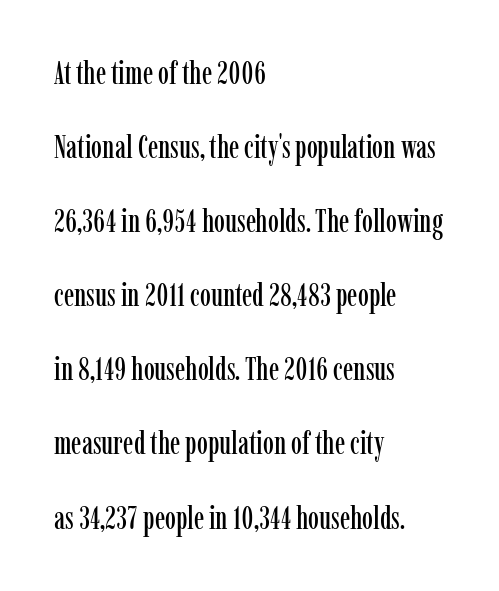
Q: Is the text italic (slanted)? A: No, it is upright.
Q: Is the typeface a serif or a sans-serif typeface? A: Serif.
Q: Is the text underlined? A: No.
Q: How is the paragraph aligned? A: Left-aligned.
Q: Is the spacing between letters normal or unusually wide? A: Normal.
Q: Is the spacing between lines tight, normal or loose? A: Loose.
Q: Width (condensed, normal, or wide)? A: Condensed.
Q: Stroke contrast? A: Low.
Q: x-height? A: Medium.
Q: Monospaced? A: No.
